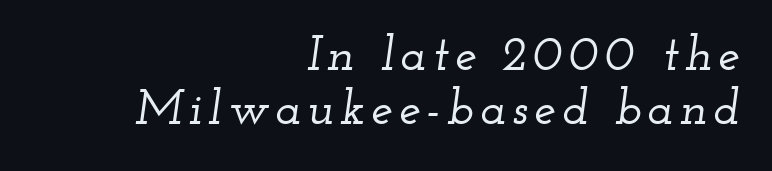
{"serif": "yes", "italic": "yes", "lean": "right", "slant_degrees": 12, "width": "wide", "stroke_contrast": "low", "x_height": "small", "monospaced": "no", "underline": "no", "align": "right", "line_spacing": "tight", "line_spacing_ratio": 1.11, "glyph_px": 49}
